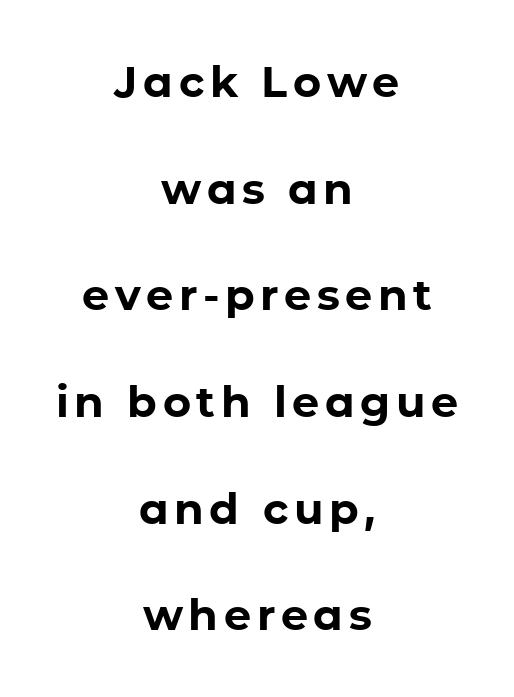
Q: Is the text bold? A: Yes.
Q: Is the text italic (slanted)? A: No, it is upright.
Q: Is the typeface a serif or a sans-serif typeface? A: Sans-serif.
Q: Is the text underlined? A: No.
Q: How is the paragraph aligned? A: Centered.
Q: Is the spacing between lines tight, normal or loose? A: Loose.
Q: Width (condensed, normal, or wide)? A: Normal.
Q: Stroke contrast? A: Low.
Q: x-height? A: Medium.
Q: Monospaced? A: No.
